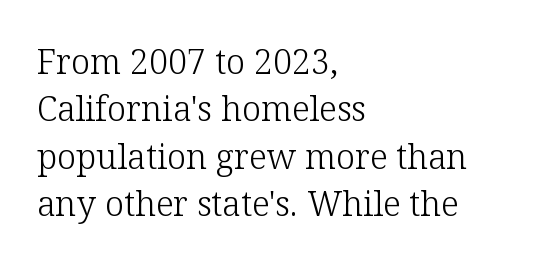
Looks like regular typesetting: each glyph gets only the width it needs. Leftover space on each line is placed entirely after the last word. The weight would be labelled regular, book, light, or lighter still. The vertical gap from one line to the next is medium.
